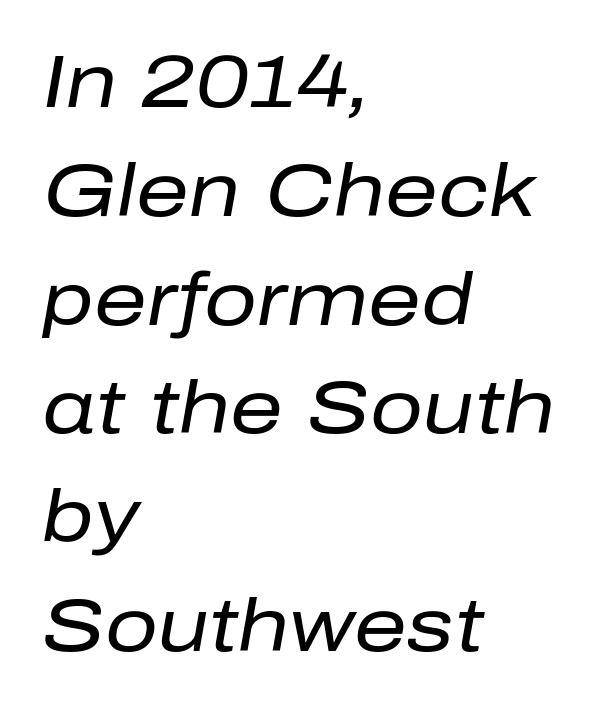
Any mark beneath the type? The region is blank. The tracking reads as untouched default to a designer's eye. Heaviness? Minimal to ordinary, like unemphasized prose. Spacing verdict: proportional, widths tailored to each character.
